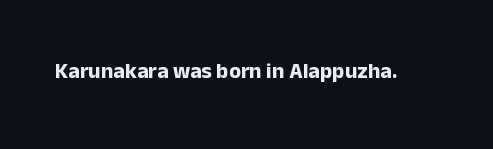
Short note: letters normally spaced. Words float on clear page, feet unadorned. The letters stand upright; this is a roman face. Heavy, bold letterforms.
